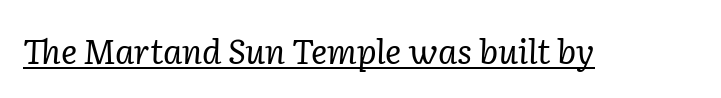
The image shows 34 px regular-weight serif type, italic (leaning right); set normal letter spacing, underlined; low stroke contrast and a medium x-height.
